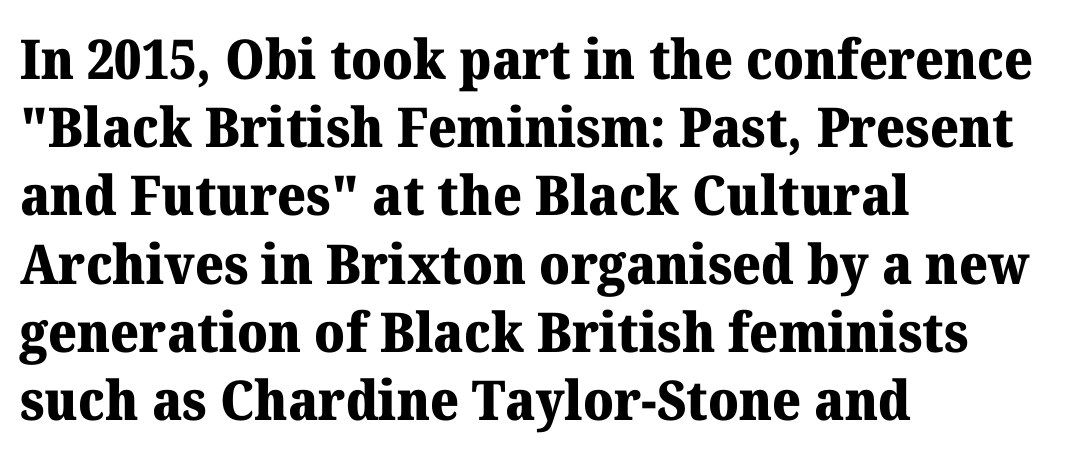
{"serif": "yes", "italic": "no", "bold": "yes", "weight": "heavy", "width": "normal", "stroke_contrast": "medium", "x_height": "medium", "monospaced": "no", "underline": "no", "align": "left", "line_spacing_ratio": 1.24, "letter_spacing": "normal", "letter_spacing_em": 0.0, "glyph_px": 55}
